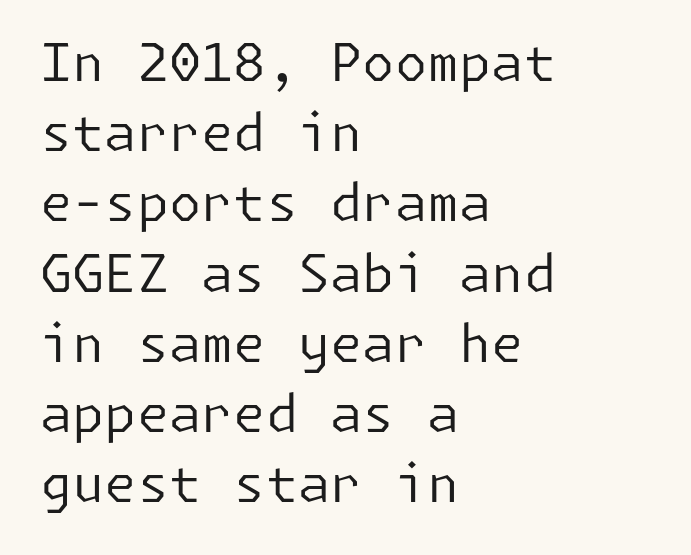
The image shows 52 px regular-weight sans-serif type, upright; set left-aligned, normal line spacing (1.35x), normal letter spacing, not underlined; low stroke contrast and a medium x-height.
